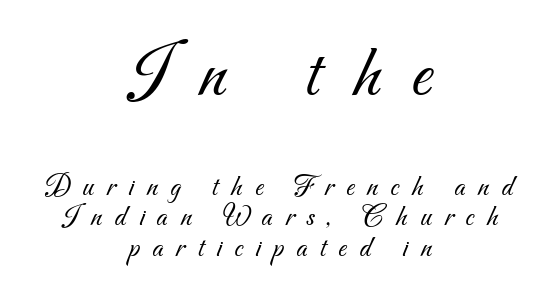
The image shows 77 px light sans-serif type; set centered, tight line spacing (0.98x), unusually wide letter spacing (+0.4 em), not underlined; the first (top) block is 2.48x larger; medium stroke contrast and a small x-height.
